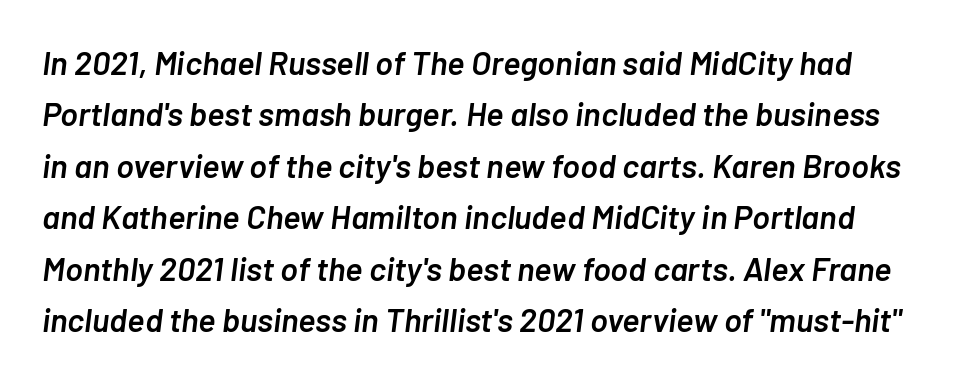
The image shows 33 px semibold type, italic (leaning right); set normal line spacing (1.56x), normal letter spacing, not underlined; low stroke contrast and a medium x-height.
